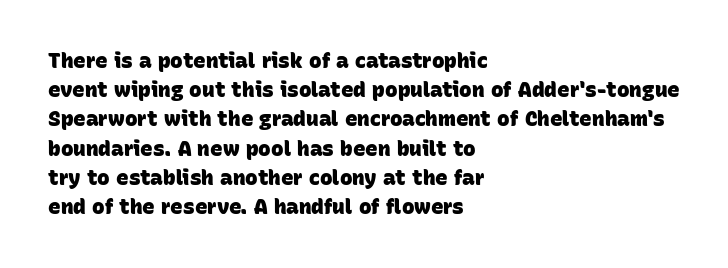
Q: Is the text bold? A: Yes.
Q: Is the text underlined? A: No.
Q: How is the paragraph aligned? A: Left-aligned.
Q: Is the spacing between letters normal or unusually wide? A: Normal.
Q: Is the spacing between lines tight, normal or loose? A: Normal.
